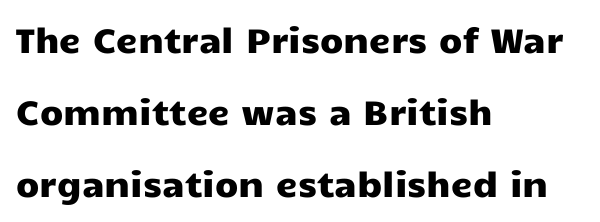
{"serif": "no", "italic": "no", "width": "wide", "stroke_contrast": "low", "x_height": "medium", "monospaced": "no", "underline": "no", "align": "left", "line_spacing": "loose", "line_spacing_ratio": 2.12, "letter_spacing": "normal", "letter_spacing_em": 0.0, "glyph_px": 34}
